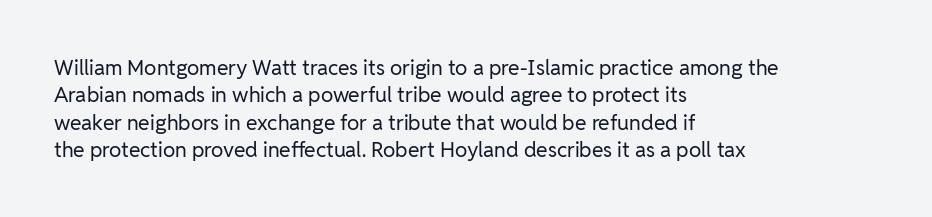
{"italic": "no", "bold": "no", "underline": "no", "align": "left", "line_spacing": "normal", "line_spacing_ratio": 1.3, "letter_spacing": "normal", "letter_spacing_em": 0.0, "glyph_px": 21}
